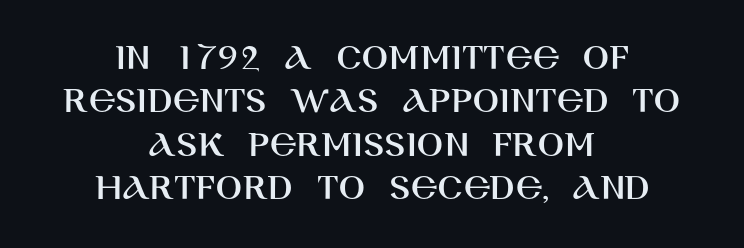
{"serif": "no", "italic": "no", "width": "normal", "stroke_contrast": "high", "x_height": "large", "monospaced": "no", "underline": "no", "align": "center", "line_spacing": "tight", "line_spacing_ratio": 1.11, "letter_spacing": "normal", "letter_spacing_em": 0.0, "glyph_px": 39}
